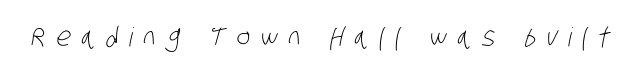
{"bold": "no", "underline": "no", "letter_spacing": "wide", "letter_spacing_em": 0.41, "glyph_px": 26}
